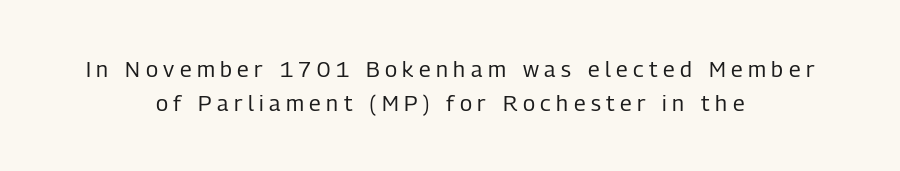
Q: Is the text bold? A: No.
Q: Is the text italic (slanted)? A: No, it is upright.
Q: Is the text underlined? A: No.
Q: How is the paragraph aligned? A: Centered.
Q: Is the spacing between letters normal or unusually wide? A: Unusually wide.
Q: Is the spacing between lines tight, normal or loose? A: Normal.
